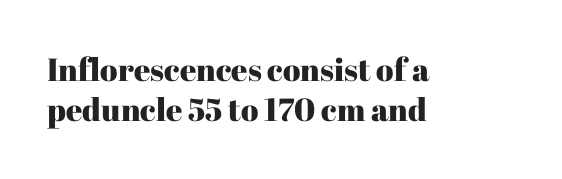
Q: Is the text italic (slanted)? A: No, it is upright.
Q: Is the typeface a serif or a sans-serif typeface? A: Serif.
Q: Is the text underlined? A: No.
Q: How is the paragraph aligned? A: Left-aligned.
Q: Is the spacing between letters normal or unusually wide? A: Normal.
Q: Is the spacing between lines tight, normal or loose? A: Normal.
Q: Width (condensed, normal, or wide)? A: Normal.
Q: Stroke contrast? A: High.
Q: x-height? A: Medium.
Q: Monospaced? A: No.
